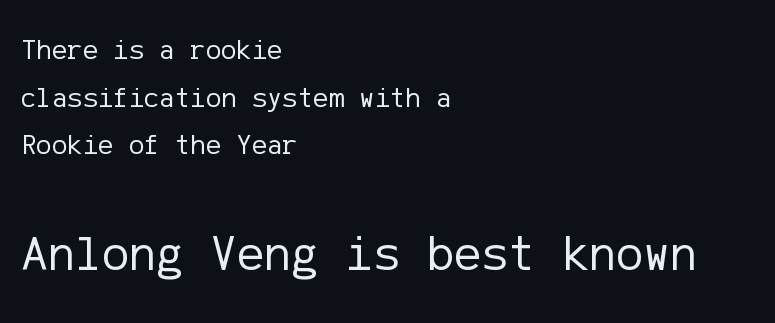
{"serif": "no", "italic": "no", "bold": "no", "weight": "regular", "width": "normal", "stroke_contrast": "low", "x_height": "medium", "underline": "no", "align": "left", "line_spacing": "normal", "line_spacing_ratio": 1.64, "letter_spacing": "normal", "letter_spacing_em": 0.0, "larger_block": "second", "size_ratio": 1.76, "glyph_px": 51}
